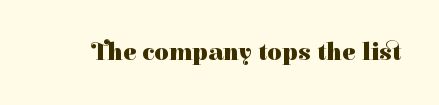
Q: Is the text bold? A: Yes.
Q: Is the text italic (slanted)? A: No, it is upright.
Q: Is the text underlined? A: No.
Q: Is the spacing between letters normal or unusually wide? A: Normal.
